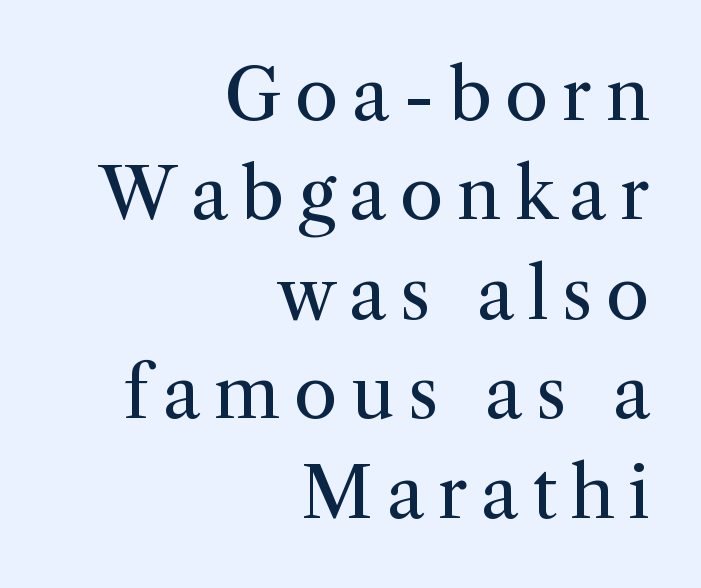
Q: Is the text bold? A: No.
Q: Is the text italic (slanted)? A: No, it is upright.
Q: Is the typeface a serif or a sans-serif typeface? A: Serif.
Q: Is the text underlined? A: No.
Q: How is the paragraph aligned? A: Right-aligned.
Q: Is the spacing between lines tight, normal or loose? A: Normal.
Q: Width (condensed, normal, or wide)? A: Normal.
Q: Stroke contrast? A: Medium.
Q: x-height? A: Medium.
Q: Monospaced? A: No.
